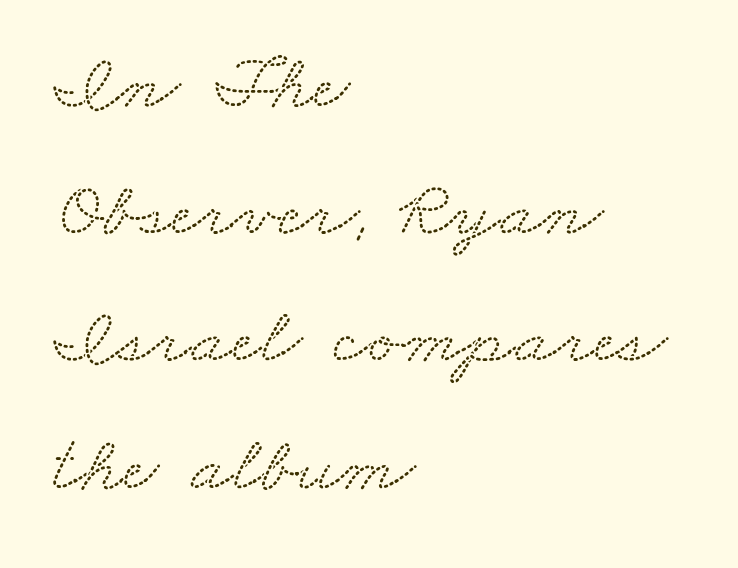
{"width": "wide", "stroke_contrast": "low", "x_height": "small", "monospaced": "no", "underline": "no", "align": "left", "line_spacing": "normal", "line_spacing_ratio": 1.59, "letter_spacing": "normal", "letter_spacing_em": 0.0, "glyph_px": 80}
